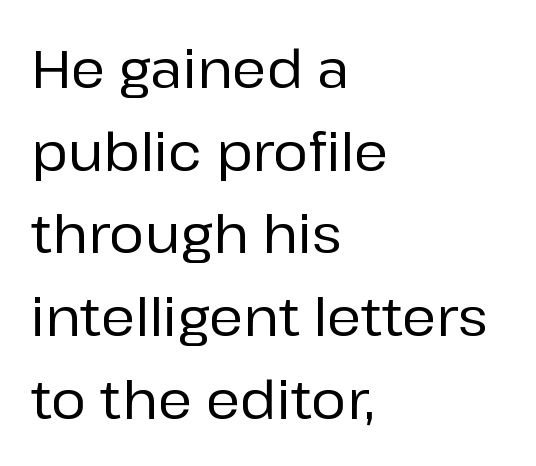
{"serif": "no", "italic": "no", "width": "normal", "stroke_contrast": "low", "x_height": "medium", "monospaced": "no", "underline": "no", "align": "left", "line_spacing": "normal", "line_spacing_ratio": 1.56, "letter_spacing": "normal", "letter_spacing_em": 0.0, "glyph_px": 53}
